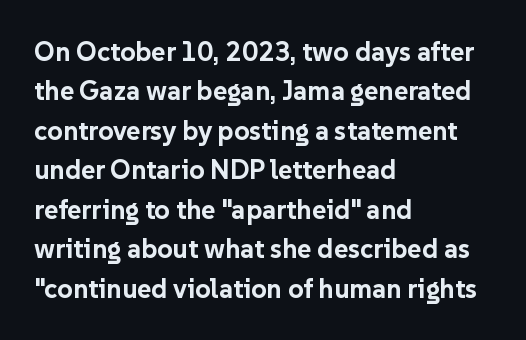
The line texture is even and compact thanks to regular tracking. Notice how the passage keeps a crisp vertical edge on the left only. Rendered with straight, roman letterforms. A bare baseline throughout the passage. One glance says typical: line gaps are just what's usual.
